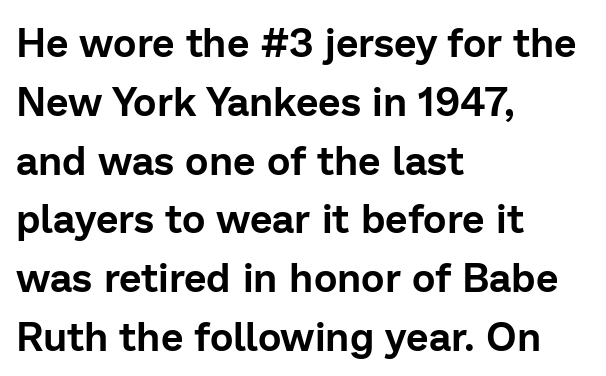
The image shows 40 px sans-serif type, upright; set left-aligned, normal line spacing (1.47x), normal letter spacing, not underlined; low stroke contrast and a medium x-height.
